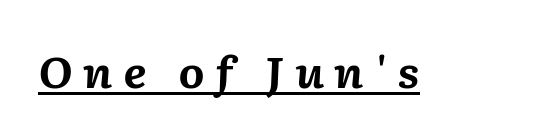
The passage shown has open, widely tracked lettering throughout. What weight is shown? A full bold with thick strokes. In designer terms, the underline attribute is active on this setting. The whole block is typeset with a tilt. Is this a fixed-width face? No — the glyphs have proportional, varying widths.
